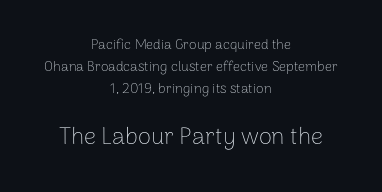
The image shows 24 px text type, upright; set centered, normal line spacing (1.57x), normal letter spacing, not underlined; the second (bottom) block is 1.71x larger.
